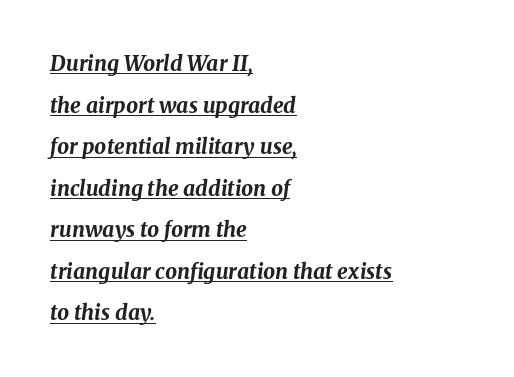
Q: Is the text bold? A: Yes.
Q: Is the text italic (slanted)? A: Yes, it leans right by about 8 degrees.
Q: Is the text underlined? A: Yes.
Q: How is the paragraph aligned? A: Left-aligned.
Q: Is the spacing between letters normal or unusually wide? A: Normal.
Q: Is the spacing between lines tight, normal or loose? A: Loose.
